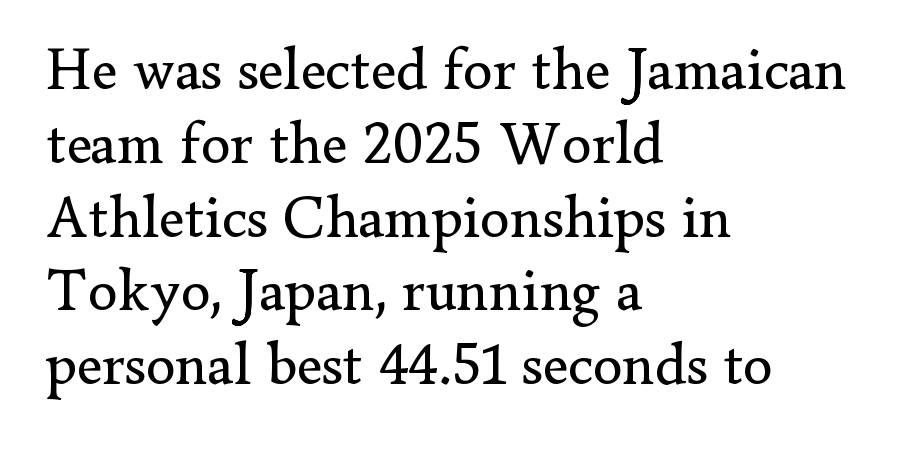
The image shows 60 px regular-weight serif type, upright; set left-aligned, line spacing 1.23x, normal letter spacing, not underlined; low stroke contrast and a small x-height.
